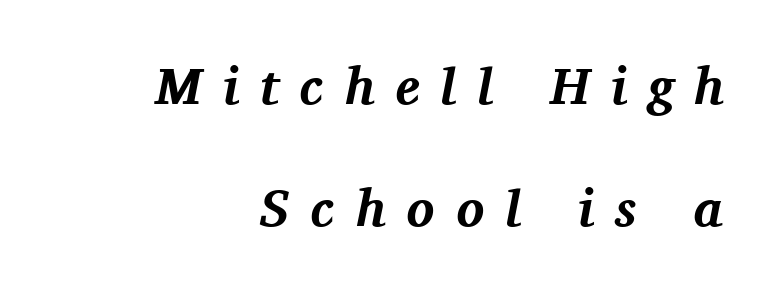
Q: Is the text bold? A: Yes.
Q: Is the text italic (slanted)? A: Yes, it leans right by about 11 degrees.
Q: Is the typeface a serif or a sans-serif typeface? A: Serif.
Q: Is the text underlined? A: No.
Q: How is the paragraph aligned? A: Right-aligned.
Q: Is the spacing between letters normal or unusually wide? A: Unusually wide.
Q: Is the spacing between lines tight, normal or loose? A: Loose.
Q: Width (condensed, normal, or wide)? A: Normal.
Q: Stroke contrast? A: Medium.
Q: x-height? A: Medium.
Q: Monospaced? A: No.
